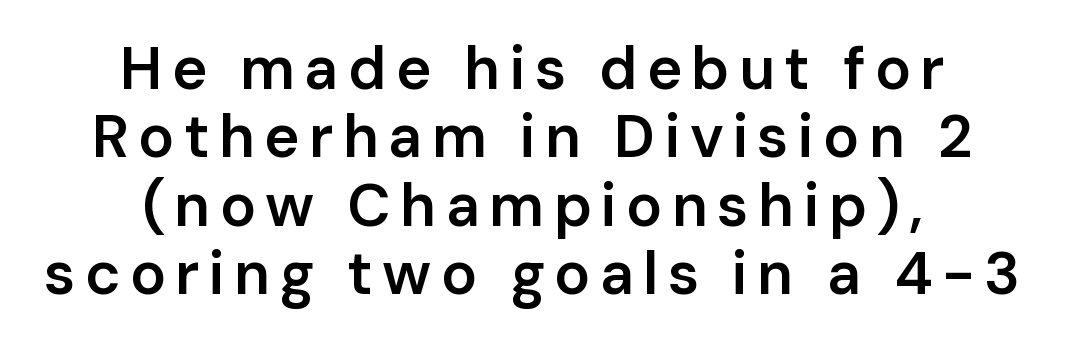
Q: Is the text bold? A: Semi-bold.
Q: Is the text italic (slanted)? A: No, it is upright.
Q: Is the typeface a serif or a sans-serif typeface? A: Sans-serif.
Q: Is the text underlined? A: No.
Q: How is the paragraph aligned? A: Centered.
Q: Is the spacing between lines tight, normal or loose? A: Tight.
Q: Width (condensed, normal, or wide)? A: Normal.
Q: Stroke contrast? A: Low.
Q: x-height? A: Medium.
Q: Monospaced? A: No.
